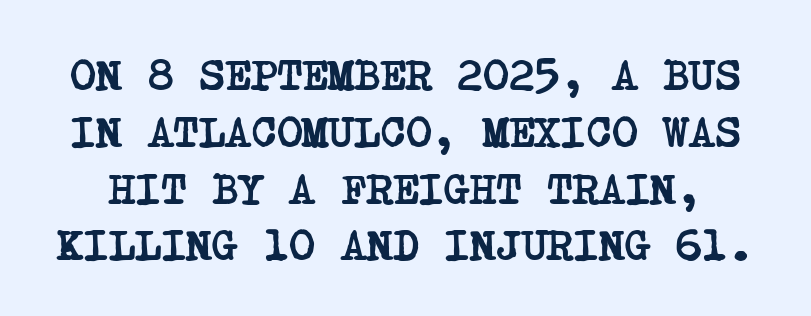
How heavy is the stroke? Heavy — this is a bold. The space beneath each line is pristine and unruled. Notice how descenders clear the ascenders below comfortably — that's standard leading. Each letter's strokes conclude with small projecting serifs.
